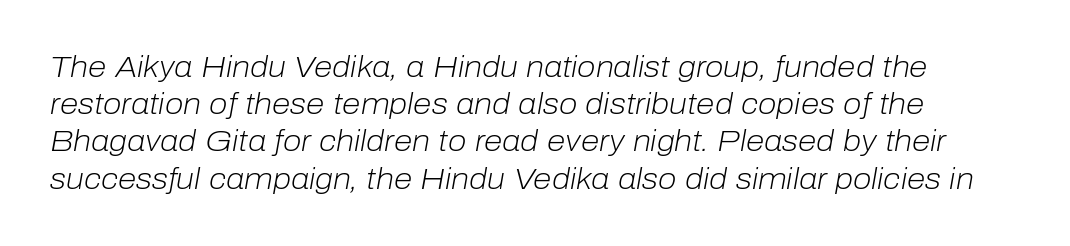
Q: Is the text bold? A: No.
Q: Is the text italic (slanted)? A: Yes, it leans right by about 10 degrees.
Q: Is the text underlined? A: No.
Q: Is the spacing between letters normal or unusually wide? A: Normal.
Q: Width (condensed, normal, or wide)? A: Normal.
Q: Stroke contrast? A: Low.
Q: x-height? A: Medium.
Q: Monospaced? A: No.
